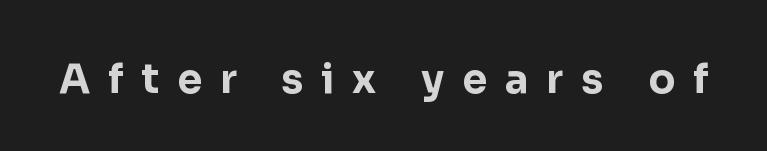
{"serif": "no", "italic": "no", "bold": "yes", "weight": "bold", "width": "normal", "stroke_contrast": "low", "x_height": "medium", "monospaced": "no", "underline": "no", "letter_spacing": "wide", "letter_spacing_em": 0.45, "glyph_px": 40}
